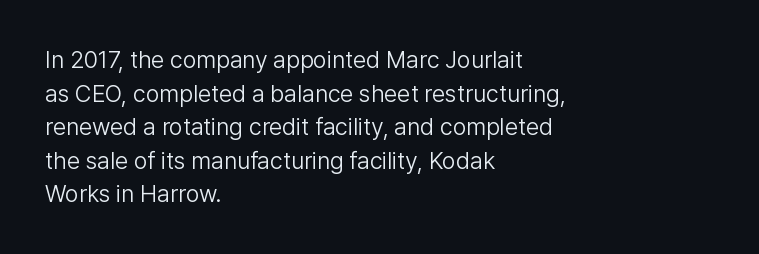
Does the copy run flush right? No — it runs flush left. Does extra space separate the letters? No, they use regular spacing. The letters look calm and open, with moderate or lighter stems. Beneath every word, the page is bare. Normally led — the rows are evenly, conventionally spaced.
